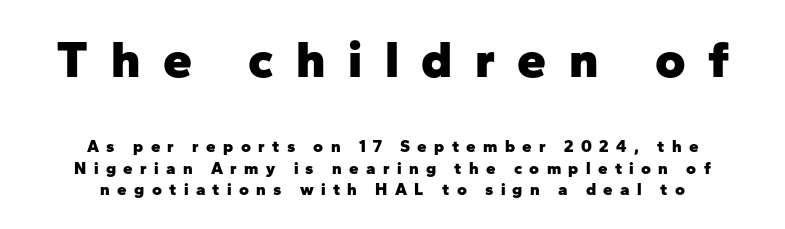
The image shows 52 px heavy sans-serif type, upright; set centered, normal line spacing (1.26x), unusually wide letter spacing (+0.43 em), not underlined; the first (top) block is 3.06x larger; low stroke contrast and a medium x-height.
